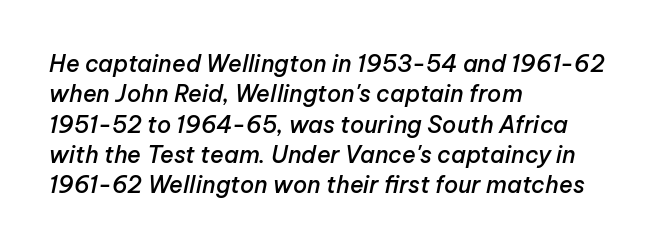
Q: Is the text bold? A: Semi-bold.
Q: Is the text italic (slanted)? A: Yes, it leans right by about 12 degrees.
Q: Is the text underlined? A: No.
Q: How is the paragraph aligned? A: Left-aligned.
Q: Is the spacing between letters normal or unusually wide? A: Normal.
Q: Is the spacing between lines tight, normal or loose? A: Normal.
